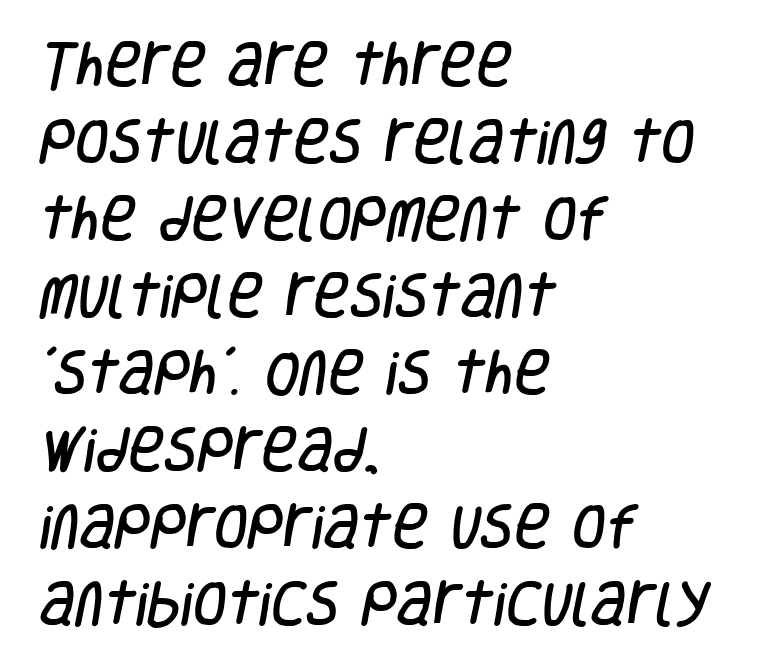
{"serif": "no", "width": "condensed", "stroke_contrast": "low", "x_height": "large", "monospaced": "no", "underline": "no", "align": "left", "line_spacing": "normal", "line_spacing_ratio": 1.57, "letter_spacing": "normal", "letter_spacing_em": 0.0, "glyph_px": 49}
